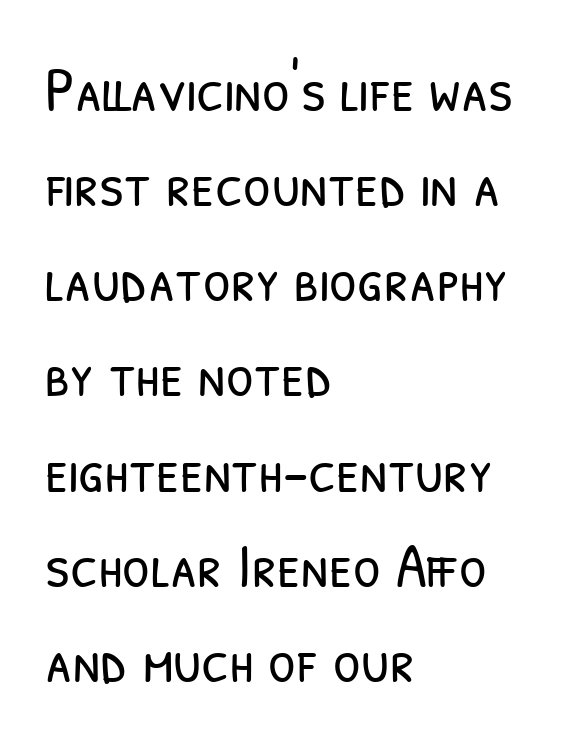
{"serif": "no", "bold": "no", "weight": "light", "width": "condensed", "stroke_contrast": "low", "x_height": "medium", "monospaced": "no", "underline": "no", "align": "left", "line_spacing": "normal", "line_spacing_ratio": 1.51, "letter_spacing": "normal", "letter_spacing_em": 0.0, "glyph_px": 63}
